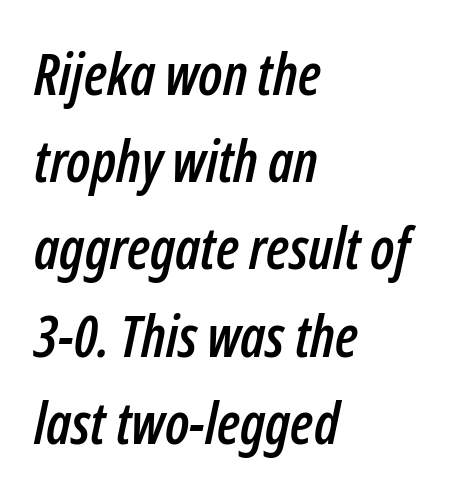
Q: Is the text italic (slanted)? A: Yes, it leans right by about 12 degrees.
Q: Is the text underlined? A: No.
Q: How is the paragraph aligned? A: Left-aligned.
Q: Is the spacing between letters normal or unusually wide? A: Normal.
Q: Is the spacing between lines tight, normal or loose? A: Normal.
Q: Width (condensed, normal, or wide)? A: Condensed.
Q: Stroke contrast? A: Low.
Q: x-height? A: Medium.
Q: Monospaced? A: No.
